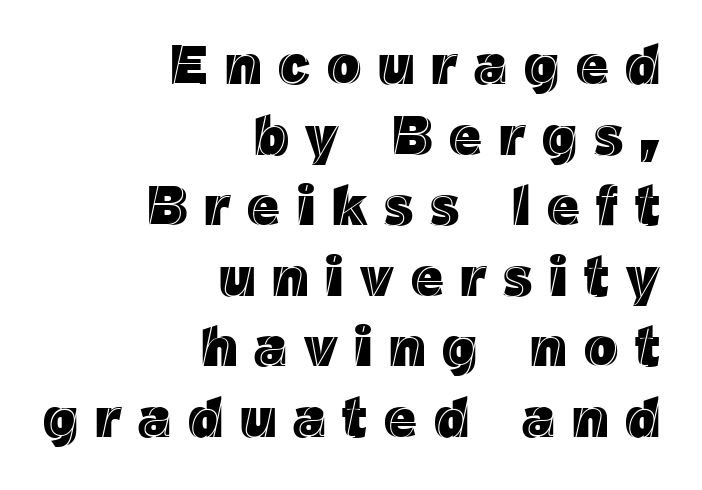
The image shows 56 px text type, upright; set right-aligned, normal line spacing (1.26x), unusually wide letter spacing (+0.3 em), not underlined; a medium x-height.
